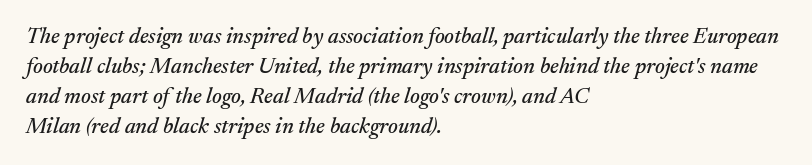
Line beginnings align vertically; line endings do not. The lettering tilts uniformly, giving the passage an italic look. How are the letters spaced? Ordinarily, with no added tracking. Bare-footed words on every line. What's the leading like? Ordinary, nothing unusual.
